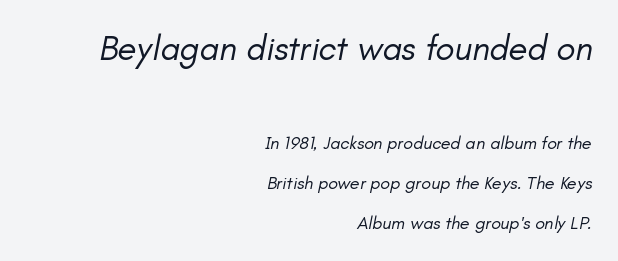
{"italic": "yes", "lean": "right", "slant_degrees": 11, "bold": "no", "weight": "regular", "width": "normal", "stroke_contrast": "low", "x_height": "small", "monospaced": "no", "underline": "no", "align": "right", "line_spacing": "loose", "line_spacing_ratio": 2.21, "letter_spacing": "normal", "letter_spacing_em": 0.0, "larger_block": "first", "size_ratio": 1.94, "glyph_px": 35}
